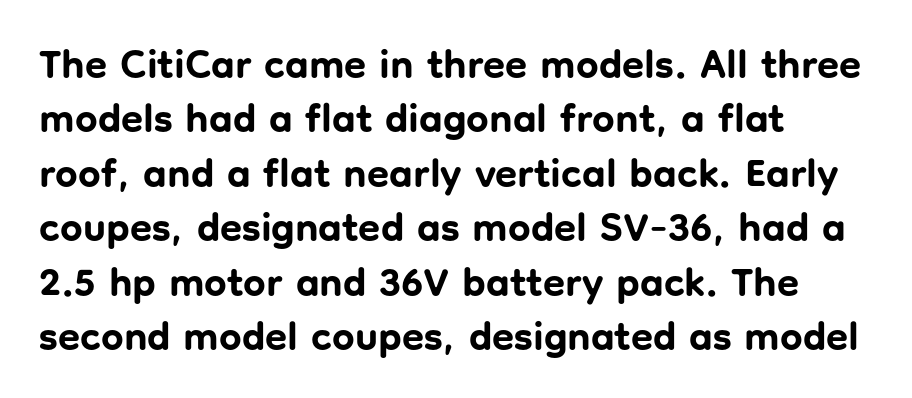
The paragraph has a hard left edge and a soft right edge. Here the glyphs are tracked normally, forming tight word shapes. Each letter keeps its own natural width here, so spacing adapts to shape. The typesetting leans heavy: a genuine bold. Does the type have serifs? No, each stem ends abruptly.
